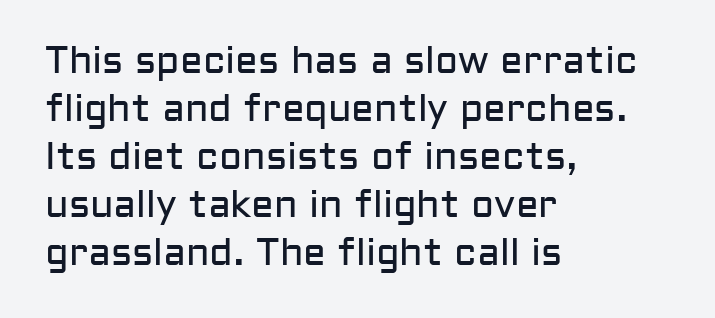
Vertical strokes here are truly vertical. Here the designer chose a conventional face with non-uniform glyph widths. A light-to-regular cut is what we see here. If you drew a ruler down the left edge, every line would touch it. The rendering keeps characters at their native spacing. Check where the strokes stop: nothing finishes them off — pure sans.
